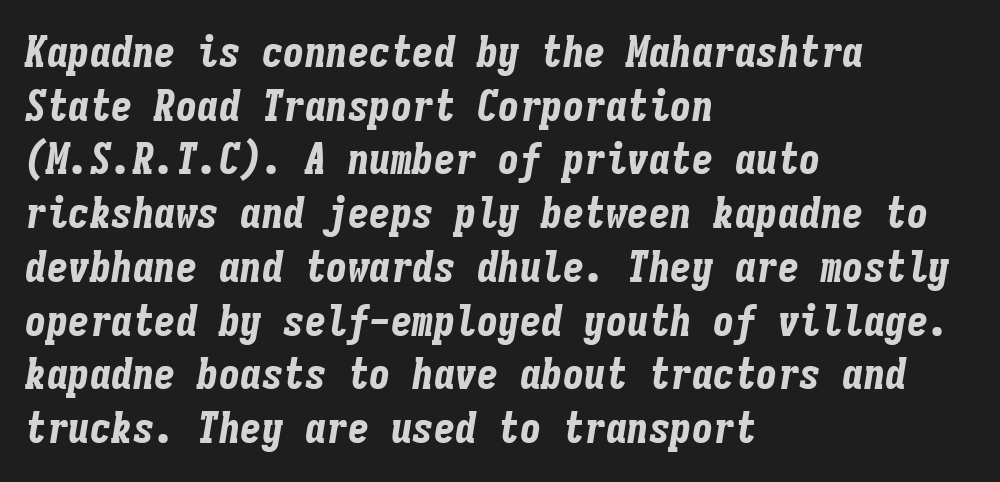
The image shows 43 px bold, condensed type, italic (leaning right), monospaced; set left-aligned, normal line spacing (1.25x), normal letter spacing, not underlined; low stroke contrast and a medium x-height.
